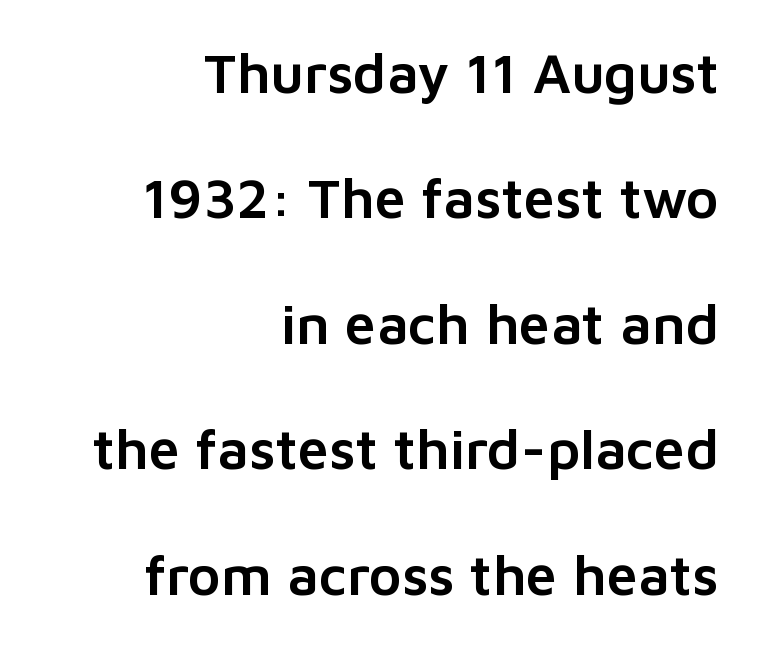
Q: Is the text italic (slanted)? A: No, it is upright.
Q: Is the typeface a serif or a sans-serif typeface? A: Sans-serif.
Q: Is the text underlined? A: No.
Q: How is the paragraph aligned? A: Right-aligned.
Q: Is the spacing between letters normal or unusually wide? A: Normal.
Q: Is the spacing between lines tight, normal or loose? A: Loose.
Q: Width (condensed, normal, or wide)? A: Normal.
Q: Stroke contrast? A: Low.
Q: x-height? A: Medium.
Q: Monospaced? A: No.
